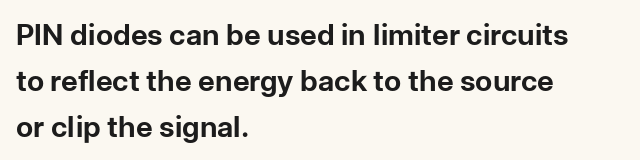
{"serif": "no", "italic": "no", "bold": "yes", "weight": "bold", "width": "normal", "stroke_contrast": "low", "x_height": "medium", "monospaced": "no", "underline": "no", "align": "left", "line_spacing": "normal", "line_spacing_ratio": 1.58, "letter_spacing": "normal", "letter_spacing_em": 0.0, "glyph_px": 29}
